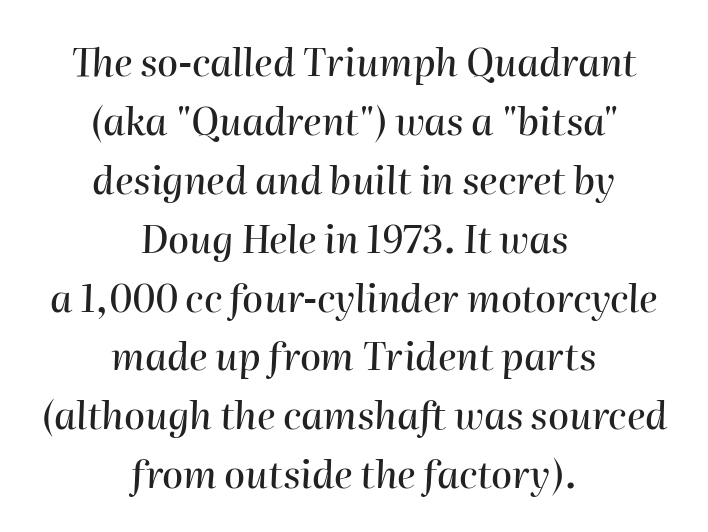
The image shows 38 px text type, italic (leaning right); set centered, normal line spacing (1.55x), normal letter spacing, not underlined; high stroke contrast and a medium x-height.
